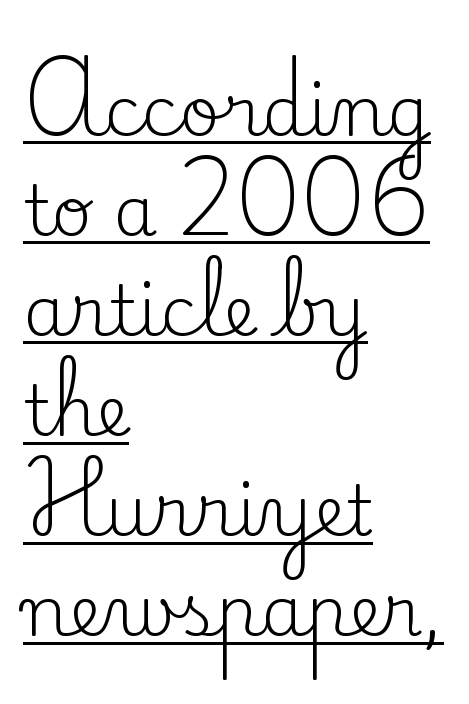
Underlined type. The strokes are not fattened; the text isn't bold. These lines sit exactly where default settings would place them. The ragged edge is on the right, which tells us the setting is flush left. A typesetter would call this proportional, since set widths differ per character.
